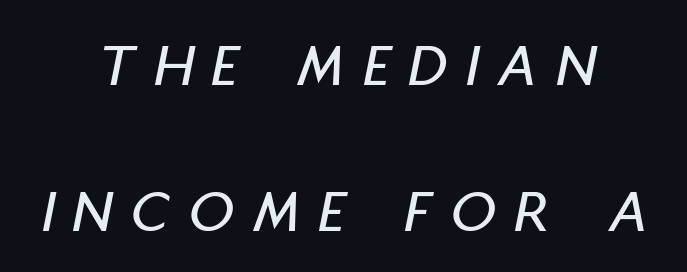
Descender tails drop into unmarked territory. The typesetter chose a symmetrical, centered arrangement here. Notice how the stems are inclined rather than vertical — that's the hallmark of italics. Think of a printed novel: that variable character pitch is what you see here. Leading: increased.
